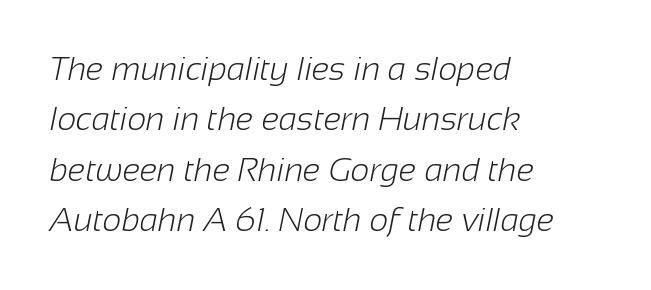
Nope, no serifs anywhere on these letters. Typeset ragged right — the left edge is the straight one. The face used here is proportionally spaced, like ordinary book or web type. Vertical stems look standard width or narrower in stroke.
